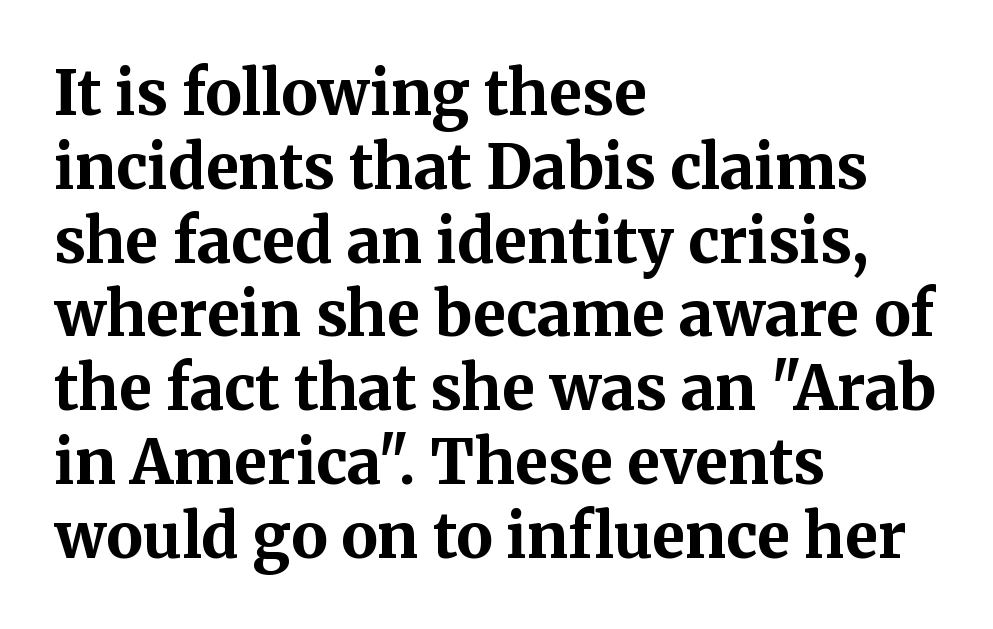
Q: Is the text bold? A: Yes.
Q: Is the text italic (slanted)? A: No, it is upright.
Q: Is the typeface a serif or a sans-serif typeface? A: Serif.
Q: Is the text underlined? A: No.
Q: How is the paragraph aligned? A: Left-aligned.
Q: Is the spacing between letters normal or unusually wide? A: Normal.
Q: Width (condensed, normal, or wide)? A: Normal.
Q: Stroke contrast? A: Medium.
Q: x-height? A: Medium.
Q: Monospaced? A: No.
